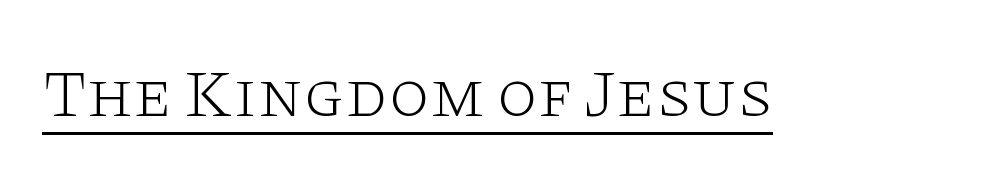
The image shows 66 px light, wide serif type, upright; set normal letter spacing, underlined; low stroke contrast and a large x-height.
